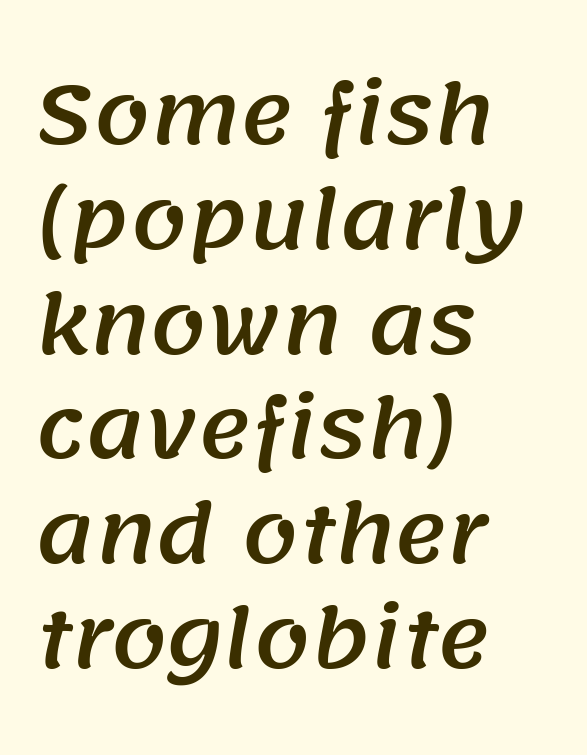
The image shows 80 px sans-serif type; set left-aligned, normal line spacing (1.31x), normal letter spacing, not underlined; medium stroke contrast and a large x-height.
